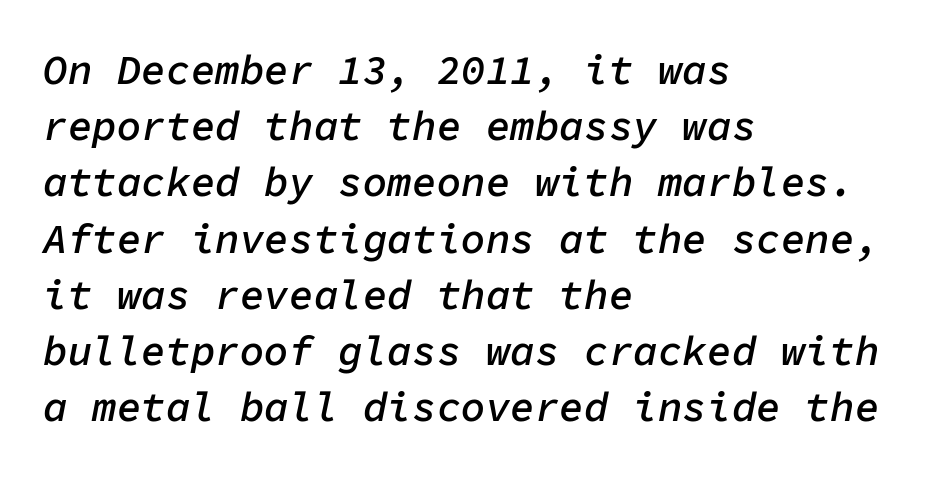
The image shows 41 px semibold type, italic (leaning right), monospaced; set left-aligned, normal line spacing (1.37x), normal letter spacing, not underlined; low stroke contrast and a medium x-height.
